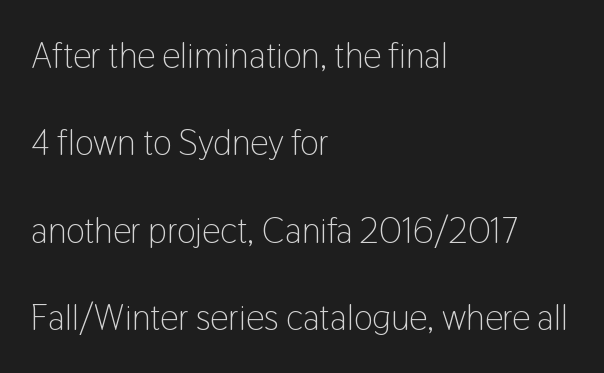
Q: Is the text bold? A: No.
Q: Is the text italic (slanted)? A: No, it is upright.
Q: Is the typeface a serif or a sans-serif typeface? A: Sans-serif.
Q: Is the text underlined? A: No.
Q: How is the paragraph aligned? A: Left-aligned.
Q: Is the spacing between letters normal or unusually wide? A: Normal.
Q: Is the spacing between lines tight, normal or loose? A: Loose.
Q: Width (condensed, normal, or wide)? A: Condensed.
Q: Stroke contrast? A: Low.
Q: x-height? A: Medium.
Q: Monospaced? A: No.
